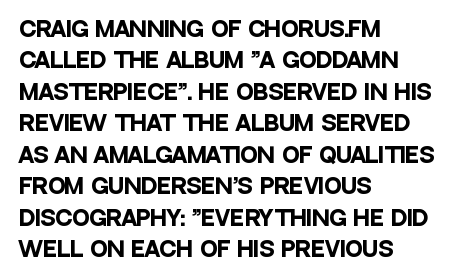
{"italic": "no", "bold": "yes", "underline": "no", "align": "left", "line_spacing": "normal", "line_spacing_ratio": 1.5, "letter_spacing": "normal", "letter_spacing_em": 0.0, "glyph_px": 21}
